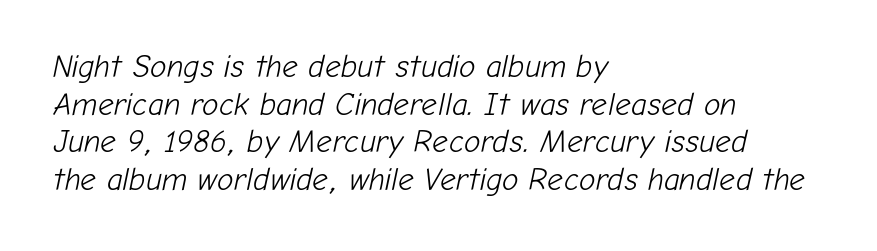
Q: Is the text bold? A: No.
Q: Is the text italic (slanted)? A: Yes, it leans right by about 12 degrees.
Q: Is the text underlined? A: No.
Q: How is the paragraph aligned? A: Left-aligned.
Q: Is the spacing between letters normal or unusually wide? A: Normal.
Q: Width (condensed, normal, or wide)? A: Normal.
Q: Stroke contrast? A: Low.
Q: x-height? A: Medium.
Q: Monospaced? A: No.
